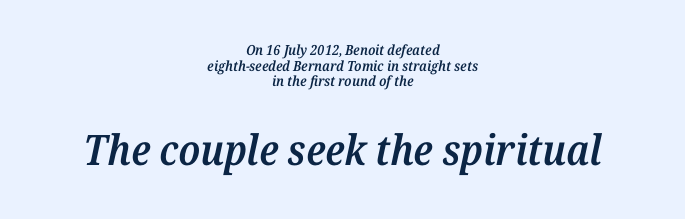
{"serif": "yes", "italic": "yes", "lean": "right", "slant_degrees": 12, "bold": "semi", "weight": "semibold", "width": "normal", "stroke_contrast": "medium", "x_height": "medium", "monospaced": "no", "underline": "no", "align": "center", "line_spacing": "tight", "line_spacing_ratio": 1.11, "letter_spacing": "normal", "letter_spacing_em": 0.0, "larger_block": "second", "size_ratio": 3.0, "glyph_px": 42}
